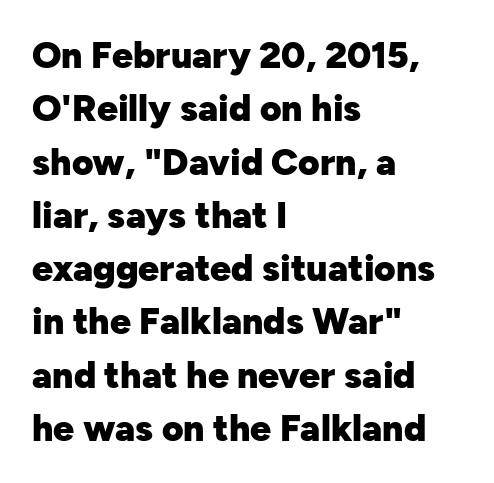
Set as a true bold cut, around the 700 mark. Regarding leading, the lines here are spaced in the standard way. The characters display no serif detailing; their extremities are plain. Visually the block forms a straight wall on the left and a jagged coastline on the right. These lines are rendered in a variable-pitch font.
